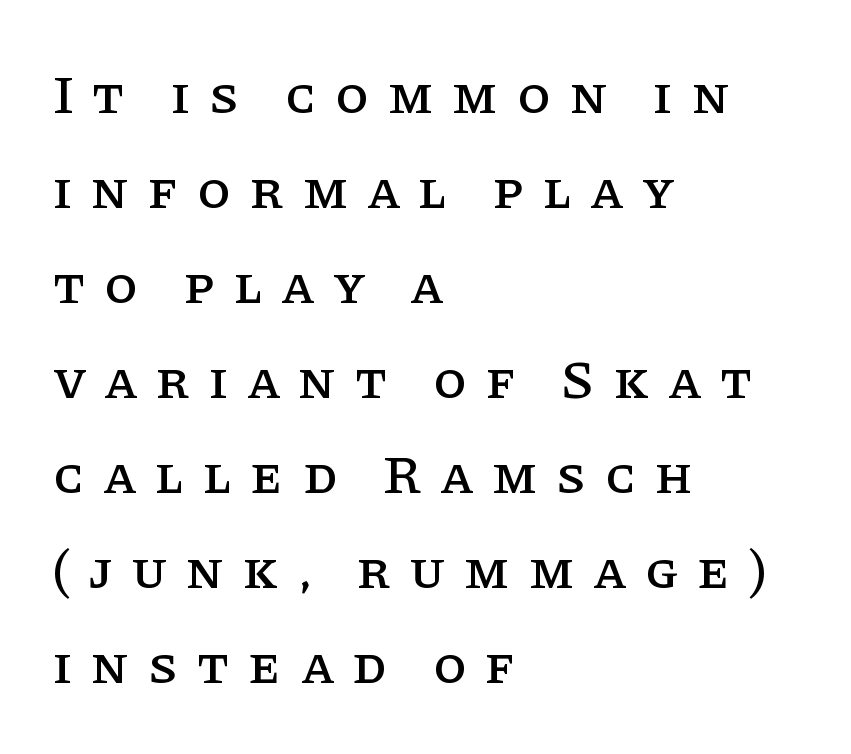
Every row of glyphs begins at an identical x-position on the left. Character widths vary here, with narrow letters taking less room than wide ones. These lines are composed in type with serifs. The string is rendered with underlining switched off. Is the letter spacing exaggerated? Yes — the characters are pushed far apart.
